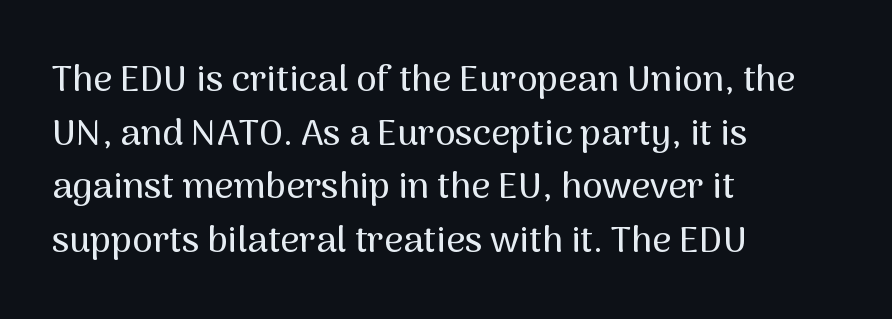
Q: Is the text italic (slanted)? A: No, it is upright.
Q: Is the typeface a serif or a sans-serif typeface? A: Sans-serif.
Q: Is the text underlined? A: No.
Q: How is the paragraph aligned? A: Left-aligned.
Q: Is the spacing between letters normal or unusually wide? A: Normal.
Q: Is the spacing between lines tight, normal or loose? A: Normal.
Q: Width (condensed, normal, or wide)? A: Normal.
Q: Stroke contrast? A: Medium.
Q: x-height? A: Medium.
Q: Monospaced? A: No.
